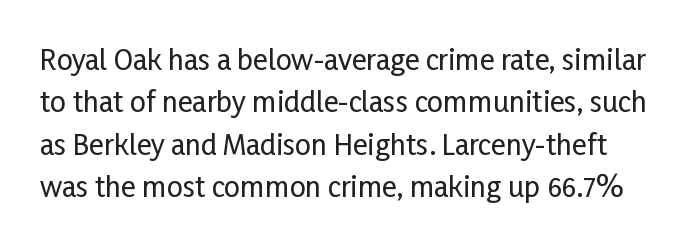
The line texture is even and compact thanks to regular tracking. The baseline area is clear. Note: no serifs on the glyphs. Horizontal bands of white between lines are of average thickness.
